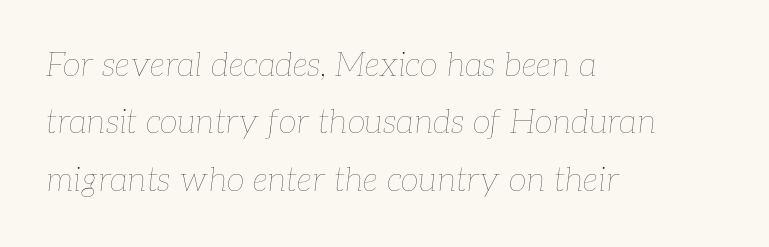
Q: Is the text bold? A: No.
Q: Is the text italic (slanted)? A: Yes, it leans right by about 7 degrees.
Q: Is the text underlined? A: No.
Q: How is the paragraph aligned? A: Left-aligned.
Q: Is the spacing between letters normal or unusually wide? A: Normal.
Q: Width (condensed, normal, or wide)? A: Normal.
Q: Stroke contrast? A: Low.
Q: x-height? A: Medium.
Q: Monospaced? A: No.
